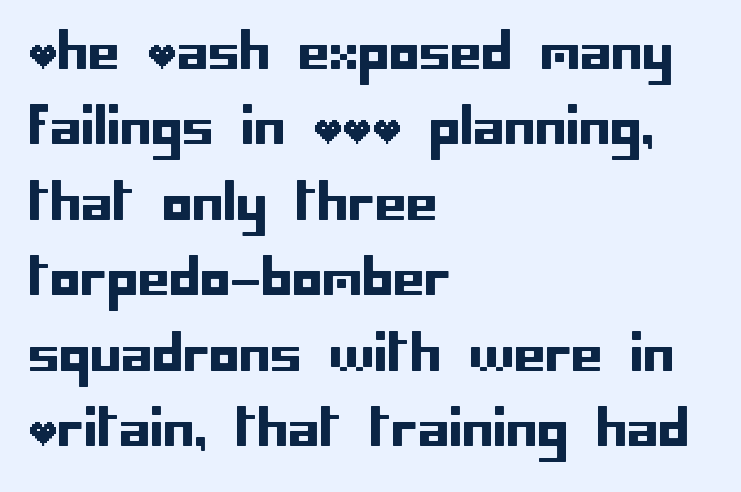
Q: Is the text italic (slanted)? A: No, it is upright.
Q: Is the typeface a serif or a sans-serif typeface? A: Sans-serif.
Q: Is the text underlined? A: No.
Q: How is the paragraph aligned? A: Left-aligned.
Q: Is the spacing between letters normal or unusually wide? A: Normal.
Q: Is the spacing between lines tight, normal or loose? A: Normal.
Q: Width (condensed, normal, or wide)? A: Normal.
Q: Stroke contrast? A: Low.
Q: x-height? A: Large.
